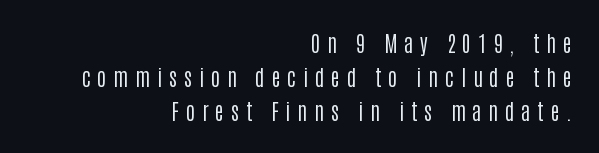
Posture: upright roman. You could only call the tracking loose — the letters float apart. Does the leading feel generous? No, just average. This is not heavy type; no bold has been used. Visually the block forms a straight wall on the right and a jagged coastline on the left. A bare baseline throughout the passage.
